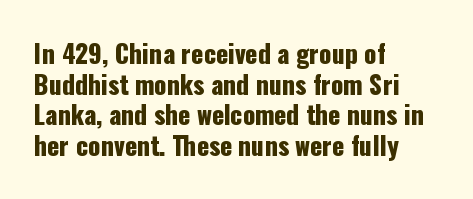
Q: Is the text italic (slanted)? A: No, it is upright.
Q: Is the text underlined? A: No.
Q: How is the paragraph aligned? A: Left-aligned.
Q: Is the spacing between letters normal or unusually wide? A: Normal.
